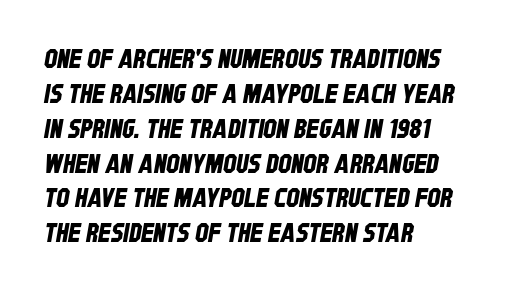
Q: Is the text underlined? A: No.
Q: How is the paragraph aligned? A: Left-aligned.
Q: Is the spacing between letters normal or unusually wide? A: Normal.
Q: Is the spacing between lines tight, normal or loose? A: Normal.
